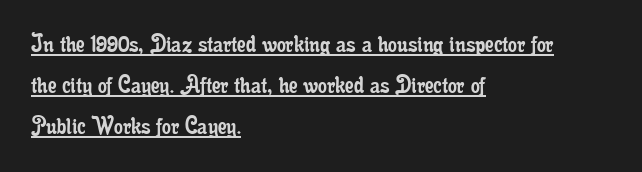
The lines in this sample share a left origin and differ only in where they stop. Underline: present. When letters stand straight like this, we call the style roman or upright. Weight: regular or lighter.
